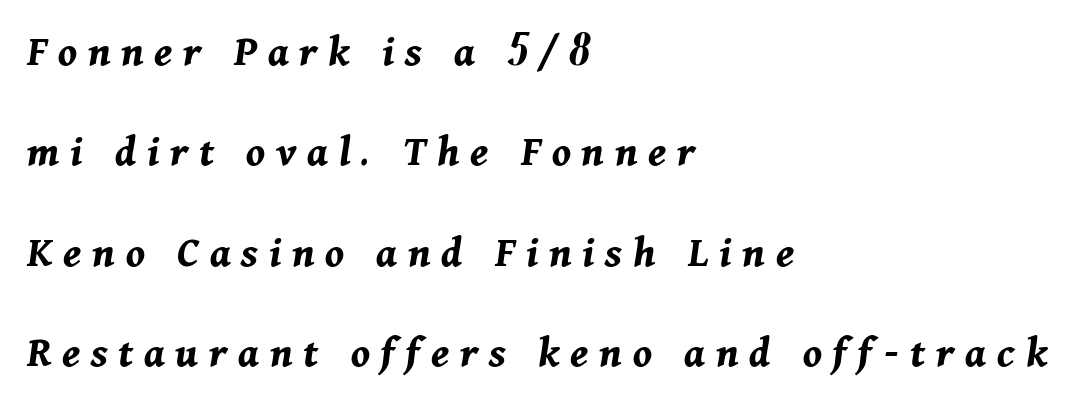
Students, observe: this is what heavily led, spacious text looks like. This rendering features lettering with no underline. There is plenty of visible air inserted between adjacent glyphs. Here the designer chose a conventional face with non-uniform glyph widths. Leftover space on each line is placed entirely after the last word. Bold? Absolutely — the strokes are thick and heavy.
